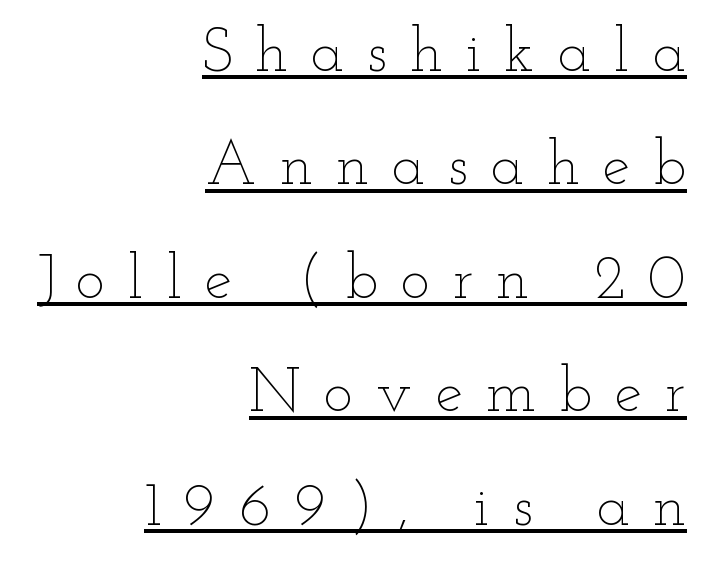
This rendering uses right alignment, leaving the left contour irregular. Character widths vary here, with narrow letters taking less room than wide ones. Stroke mass is kept to a normal reading level or below. Every character sits straight up, as roman type does. The typesetter has applied underlining to the passage shown. The passage shown has open, widely tracked lettering throughout.
